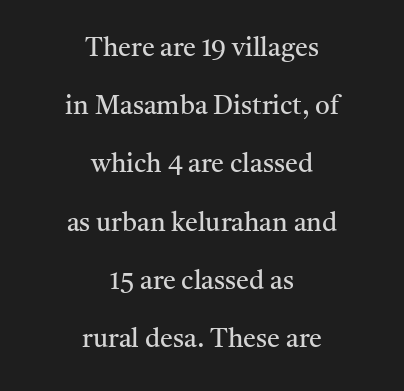
Regarding leading, the lines here are spaced well apart. Short and long lines alike share a common midpoint. The weight tops out at a normal text grade. Plain, unruled lines of type.
